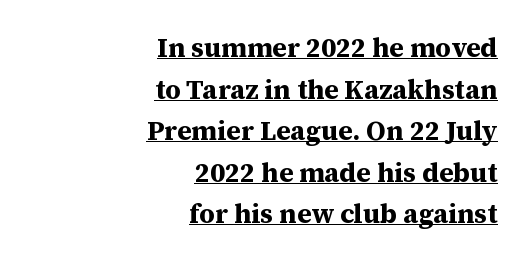
Does the leading feel generous? No, just average. Style check: upright. Chunky letters — that's bold for sure. A flush-right, rag-left setting is used for this passage. Notice how a bar underscores the lettering throughout.
